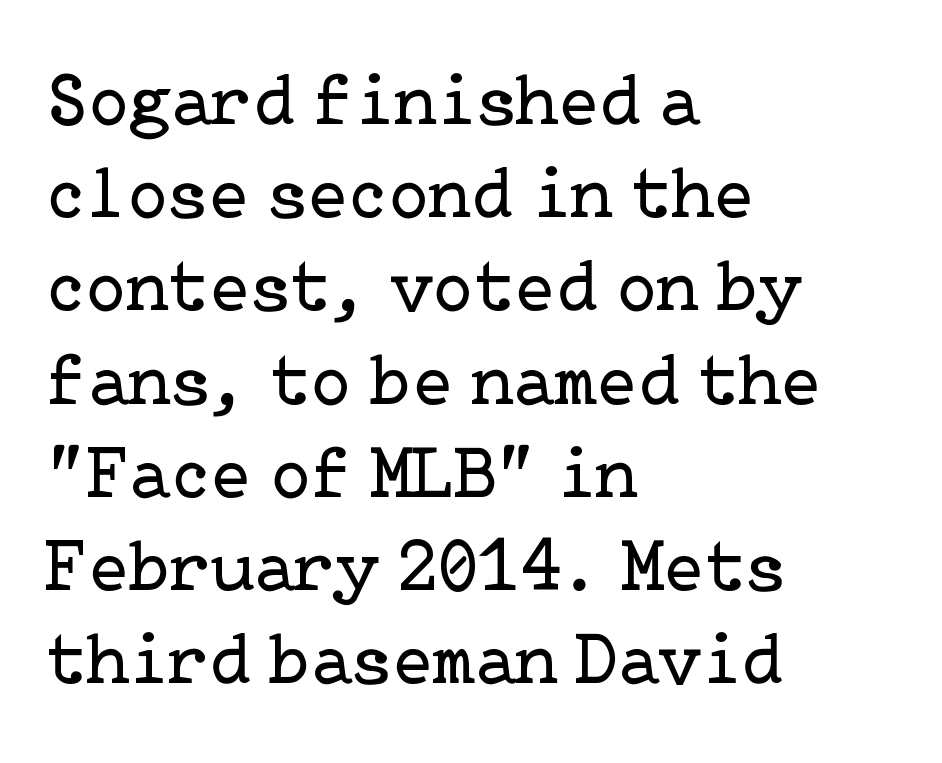
Q: Is the text bold? A: No.
Q: Is the text italic (slanted)? A: No, it is upright.
Q: Is the typeface a serif or a sans-serif typeface? A: Serif.
Q: Is the text underlined? A: No.
Q: How is the paragraph aligned? A: Left-aligned.
Q: Is the spacing between letters normal or unusually wide? A: Normal.
Q: Is the spacing between lines tight, normal or loose? A: Normal.
Q: Width (condensed, normal, or wide)? A: Normal.
Q: Stroke contrast? A: Low.
Q: x-height? A: Medium.
